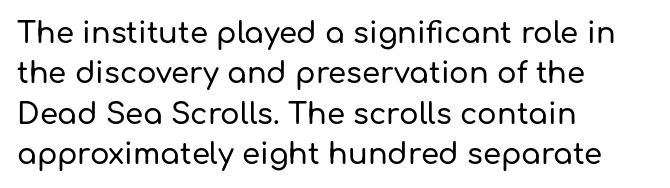
Q: Is the text italic (slanted)? A: No, it is upright.
Q: Is the typeface a serif or a sans-serif typeface? A: Sans-serif.
Q: Is the text underlined? A: No.
Q: How is the paragraph aligned? A: Left-aligned.
Q: Is the spacing between letters normal or unusually wide? A: Normal.
Q: Is the spacing between lines tight, normal or loose? A: Normal.
Q: Width (condensed, normal, or wide)? A: Normal.
Q: Stroke contrast? A: Low.
Q: x-height? A: Medium.
Q: Monospaced? A: No.
